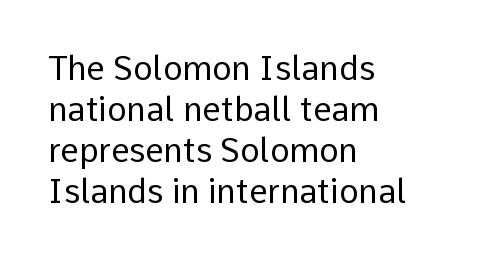
Do the characters align in a grid? No, the font is proportional. This sample uses plain, unmodified letter spacing. The lettering stays uniformly vertical, giving the passage a roman look. A bare baseline throughout the passage. Font category for this specimen: sans-serif. Ink coverage per letter is moderate at most.
